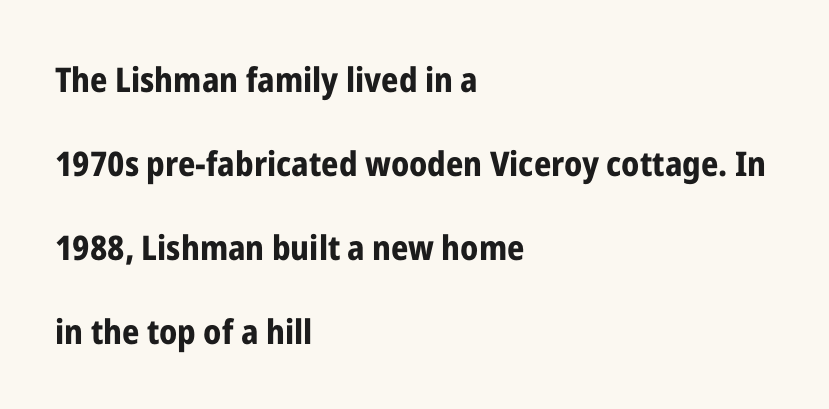
Lines of text with bare space underneath. The rendering shows plain stroke endings on the letterforms — a sans-serif design. Character widths vary here, with narrow letters taking less room than wide ones. These lines were composed using upright roman letters. You could fit nearly another row in the gap between these rows. You'd pick this weight for a headline — it's a proper bold.
